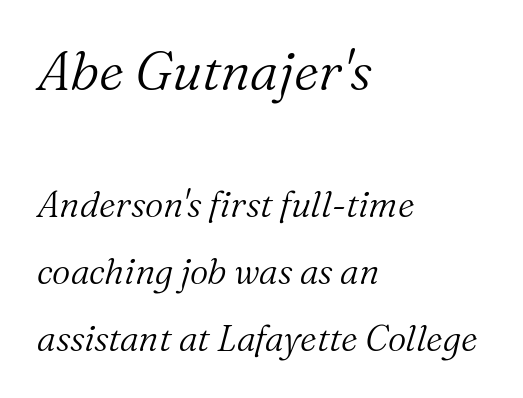
{"serif": "yes", "italic": "yes", "lean": "right", "slant_degrees": 16, "bold": "no", "weight": "light", "width": "normal", "stroke_contrast": "medium", "x_height": "medium", "monospaced": "no", "underline": "no", "align": "left", "line_spacing_ratio": 1.86, "letter_spacing": "normal", "letter_spacing_em": 0.0, "larger_block": "first", "size_ratio": 1.5, "glyph_px": 54}
